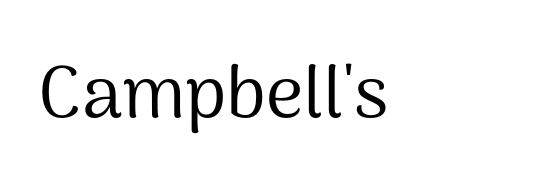
The image shows 73 px regular-weight sans-serif type, upright; set normal letter spacing, not underlined; medium stroke contrast and a medium x-height.
